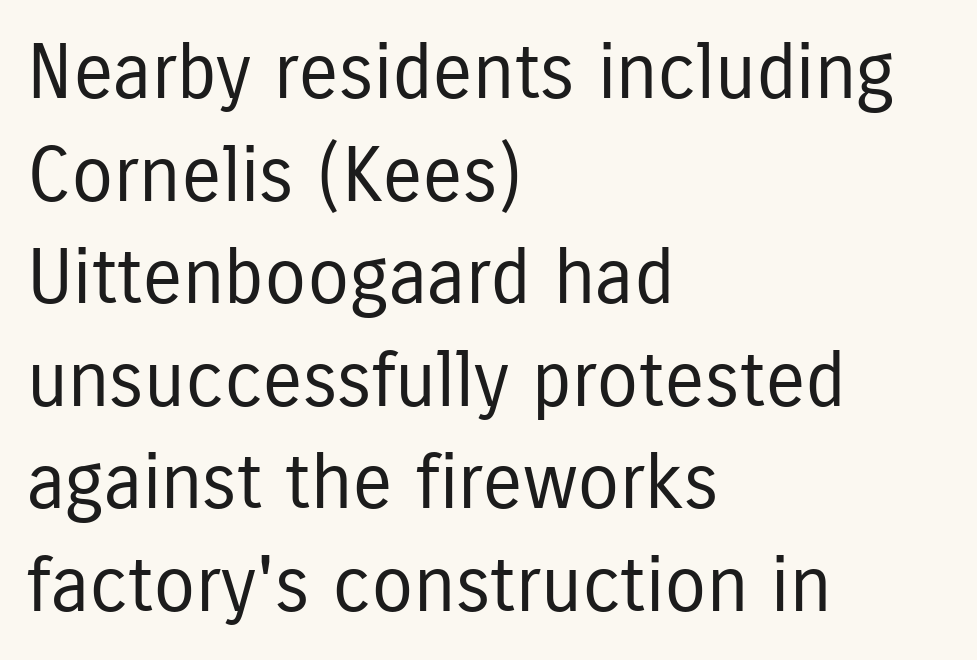
The image shows 76 px regular-weight, condensed sans-serif type, upright; set left-aligned, normal line spacing (1.35x), normal letter spacing, not underlined; low stroke contrast and a medium x-height.
